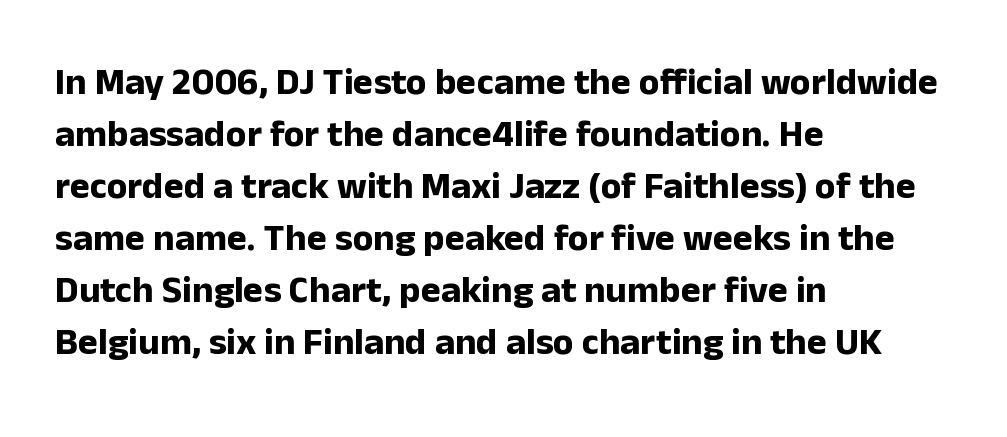
All the whitespace from short lines collects on the right. Quick note: not italic, upright. Chunky letters — that's bold for sure. Spacing verdict: proportional, widths tailored to each character. The block of text has a typical density, with ordinary space between rows. Serif or sans? Sans — the stroke terminals are bare.
